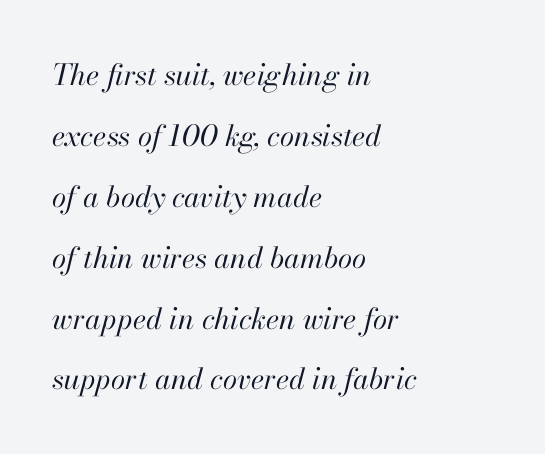
Does the copy run flush right? No — it runs flush left. Bare-footed words on every line. Leading: increased. Unbolded letterforms with no extra heft. The axis of the letterforms is tilted away from vertical. You could not count columns in this text — the font is proportionally spaced.
